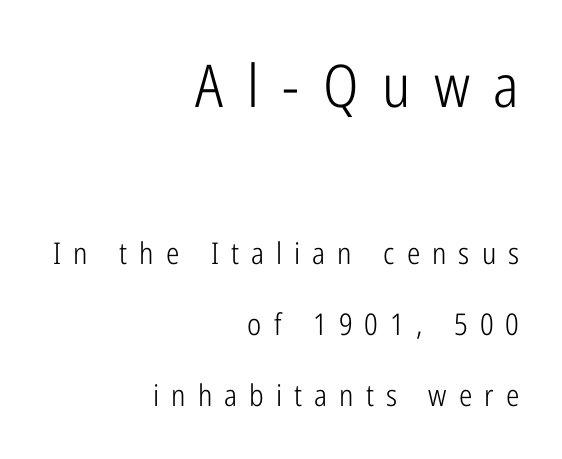
Q: Is the text bold? A: No.
Q: Is the text italic (slanted)? A: No, it is upright.
Q: Is the typeface a serif or a sans-serif typeface? A: Sans-serif.
Q: Is the text underlined? A: No.
Q: How is the paragraph aligned? A: Right-aligned.
Q: Is the spacing between letters normal or unusually wide? A: Unusually wide.
Q: Is the spacing between lines tight, normal or loose? A: Loose.
Q: Which block of text is set in a larger size, the first (top) or the second (bottom)? A: The first (top) one.
Q: Width (condensed, normal, or wide)? A: Condensed.
Q: Stroke contrast? A: Low.
Q: x-height? A: Medium.
Q: Monospaced? A: No.
